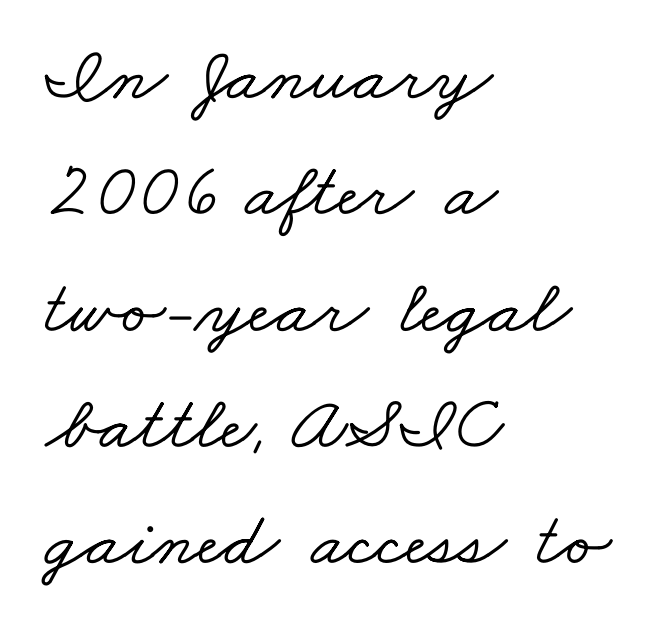
Q: Is the typeface a serif or a sans-serif typeface? A: Serif.
Q: Is the text underlined? A: No.
Q: How is the paragraph aligned? A: Left-aligned.
Q: Is the spacing between letters normal or unusually wide? A: Normal.
Q: Is the spacing between lines tight, normal or loose? A: Normal.
Q: Width (condensed, normal, or wide)? A: Wide.
Q: Stroke contrast? A: Low.
Q: x-height? A: Small.
Q: Monospaced? A: No.
